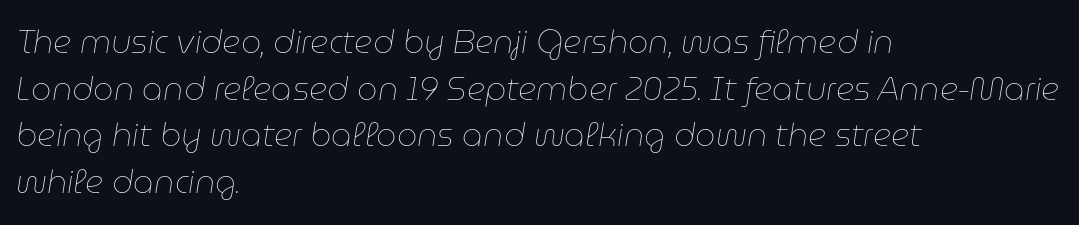
Q: Is the text bold? A: No.
Q: Is the text italic (slanted)? A: Yes, it leans right by about 9 degrees.
Q: Is the text underlined? A: No.
Q: How is the paragraph aligned? A: Left-aligned.
Q: Is the spacing between letters normal or unusually wide? A: Normal.
Q: Is the spacing between lines tight, normal or loose? A: Normal.
Q: Width (condensed, normal, or wide)? A: Normal.
Q: Stroke contrast? A: Low.
Q: x-height? A: Medium.
Q: Monospaced? A: No.
